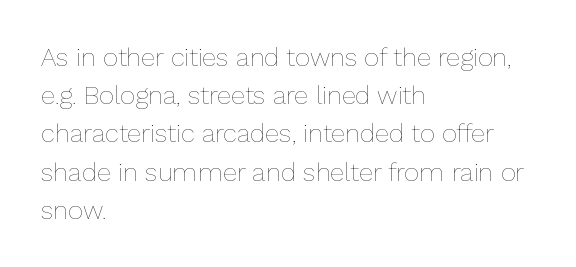
{"italic": "no", "bold": "no", "underline": "no", "align": "left", "line_spacing": "normal", "line_spacing_ratio": 1.47, "letter_spacing": "normal", "letter_spacing_em": 0.0, "glyph_px": 26}
